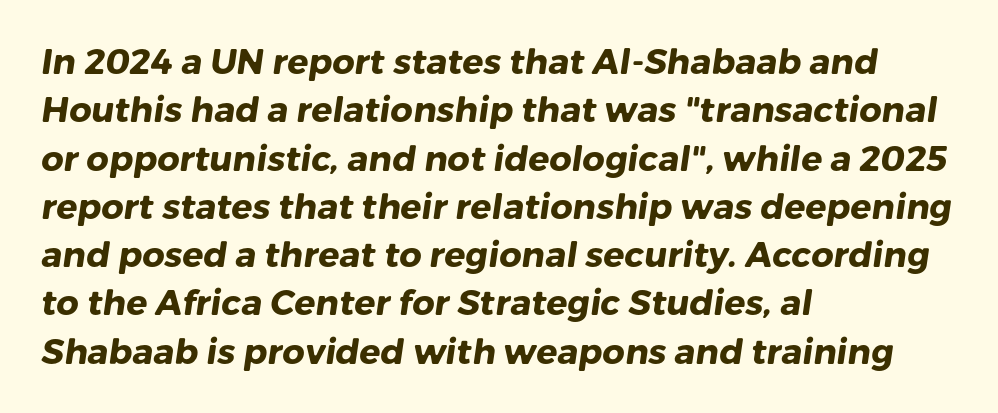
Q: Is the text bold? A: Yes.
Q: Is the typeface a serif or a sans-serif typeface? A: Sans-serif.
Q: Is the text underlined? A: No.
Q: How is the paragraph aligned? A: Left-aligned.
Q: Is the spacing between letters normal or unusually wide? A: Normal.
Q: Is the spacing between lines tight, normal or loose? A: Normal.
Q: Width (condensed, normal, or wide)? A: Normal.
Q: Stroke contrast? A: Low.
Q: x-height? A: Medium.
Q: Monospaced? A: No.
